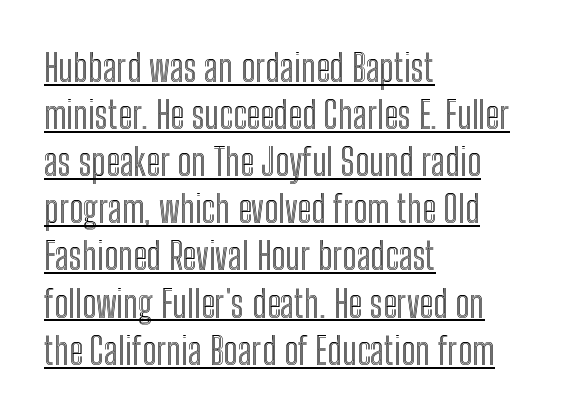
{"italic": "no", "width": "condensed", "x_height": "medium", "monospaced": "no", "underline": "yes", "align": "left", "line_spacing_ratio": 1.24, "letter_spacing": "normal", "letter_spacing_em": 0.0, "glyph_px": 38}
